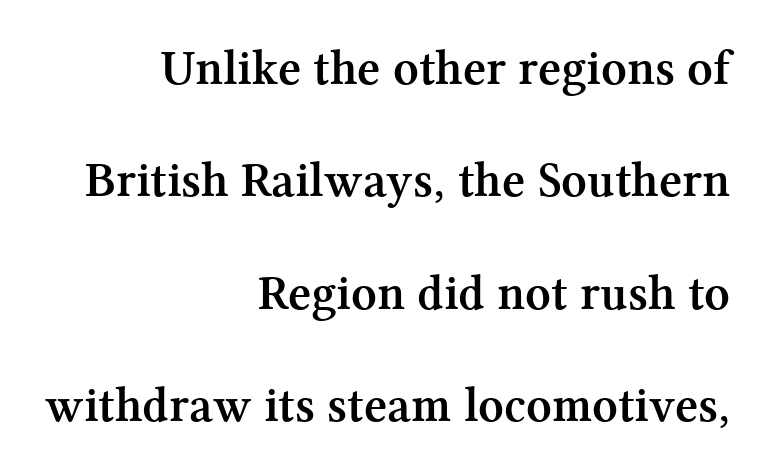
{"serif": "yes", "italic": "no", "bold": "yes", "weight": "semibold", "width": "normal", "stroke_contrast": "medium", "x_height": "medium", "monospaced": "no", "underline": "no", "align": "right", "line_spacing": "loose", "line_spacing_ratio": 2.25, "letter_spacing": "normal", "letter_spacing_em": 0.0, "glyph_px": 50}
